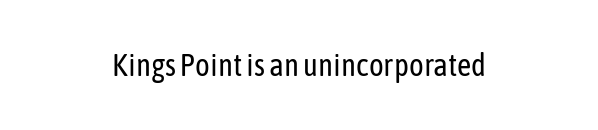
The letters advance in unequal steps, a hallmark of proportional type. Where is the straight margin? There isn't one; the lines are centered. This sample uses plain, unmodified letter spacing. Descender tails drop into unmarked territory. Ink coverage per letter is moderate at most.
